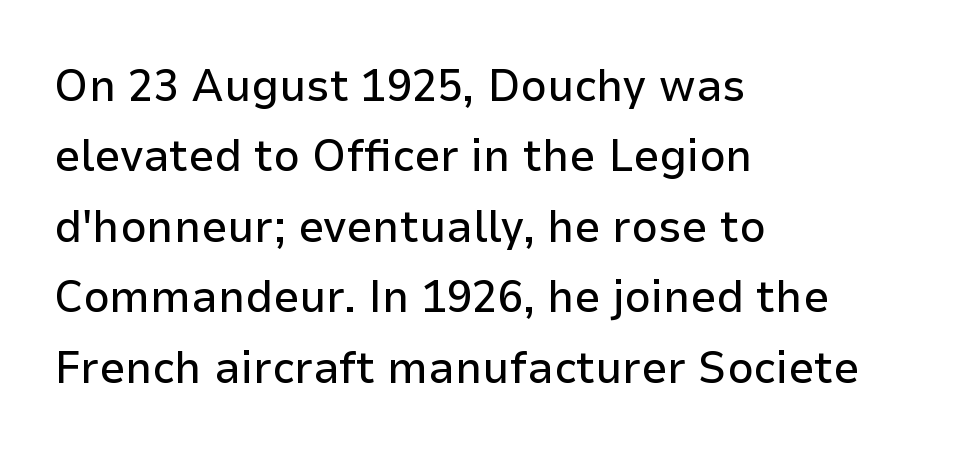
In terms of posture, this sample is upright. The passage shown stacks its lines at a standard gap. There is no visible air inserted between adjacent glyphs. Varying glyph widths throughout — classic text-font behaviour.
